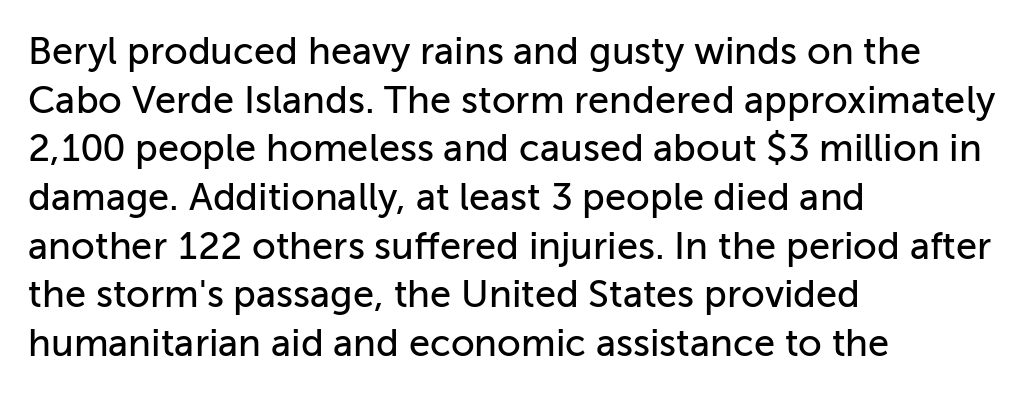
Check the space under the baseline: it is left empty. A typesetter would mark this as roman, not italic. Summary of vertical rhythm: regular, with standard interline spacing. In CSS terms this would be text-align: left. Observe the ordinary spacing: letters are neighbours, not strangers.
